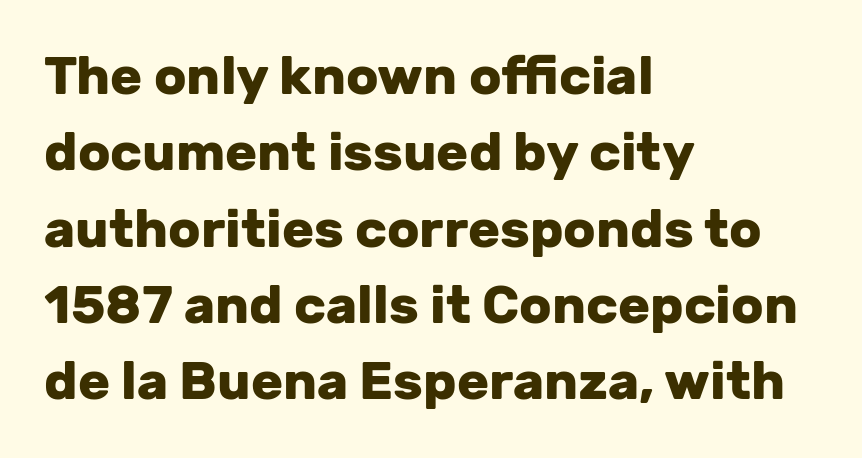
The image shows 53 px heavy sans-serif type, upright; set left-aligned, normal line spacing (1.44x), normal letter spacing, not underlined; low stroke contrast and a medium x-height.
